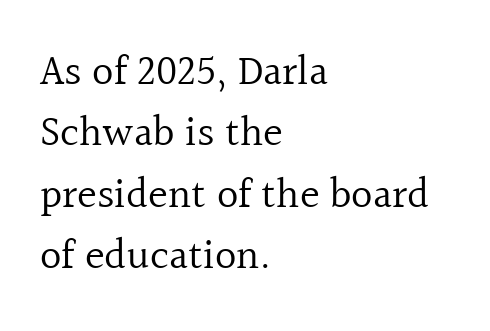
Q: Is the text bold? A: No.
Q: Is the text italic (slanted)? A: No, it is upright.
Q: Is the typeface a serif or a sans-serif typeface? A: Serif.
Q: Is the text underlined? A: No.
Q: How is the paragraph aligned? A: Left-aligned.
Q: Is the spacing between letters normal or unusually wide? A: Normal.
Q: Is the spacing between lines tight, normal or loose? A: Normal.
Q: Width (condensed, normal, or wide)? A: Normal.
Q: x-height? A: Medium.
Q: Monospaced? A: No.
